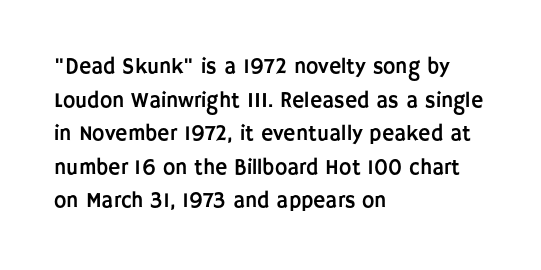
{"italic": "no", "underline": "no", "align": "left", "line_spacing": "normal", "line_spacing_ratio": 1.6, "letter_spacing": "normal", "letter_spacing_em": 0.0, "glyph_px": 21}
